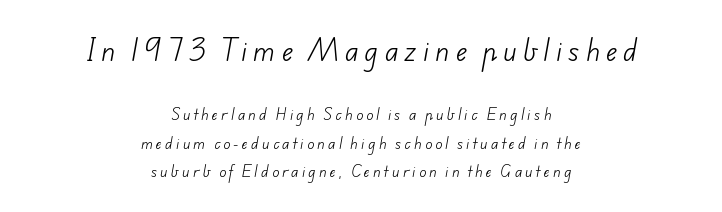
{"bold": "no", "underline": "no", "align": "center", "line_spacing": "loose", "line_spacing_ratio": 2.05, "letter_spacing": "wide", "letter_spacing_em": 0.24, "larger_block": "first", "size_ratio": 1.86, "glyph_px": 26}
